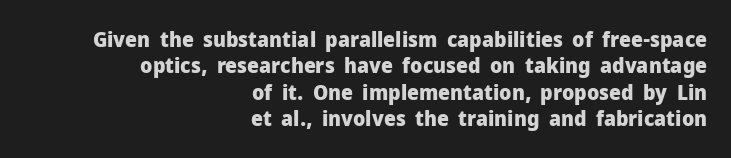
Quick note: underline off. Whoever set this chose a conventional vertical rhythm. This sample is right-justified, so line beginnings fall wherever the words allow. Stroke thickness is high; the sample reads as a true bold. Is the letter spacing exaggerated? No — it looks like the ordinary default. Every stem runs plumb, perpendicular to the baseline.
